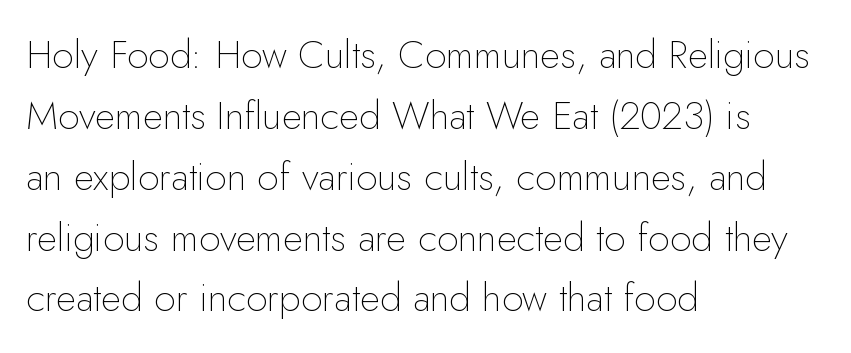
The weight would be labelled regular, book, light, or lighter still. Observe the absence of serifs on each vertical stroke in this sample. Italic? Not at all — the glyphs are vertical. Between one letter and the next there's only the usual sliver of space.
